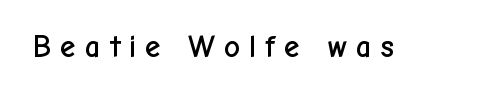
Q: Is the text italic (slanted)? A: No, it is upright.
Q: Is the typeface a serif or a sans-serif typeface? A: Sans-serif.
Q: Is the text underlined? A: No.
Q: Is the spacing between letters normal or unusually wide? A: Unusually wide.
Q: Width (condensed, normal, or wide)? A: Normal.
Q: Stroke contrast? A: Low.
Q: x-height? A: Medium.
Q: Monospaced? A: No.
